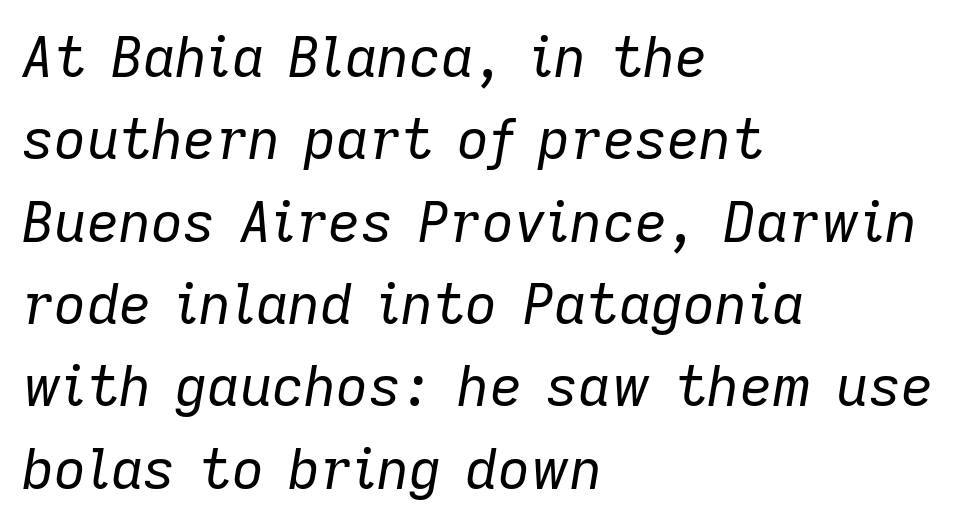
Q: Is the text bold? A: No.
Q: Is the text italic (slanted)? A: Yes, it leans right by about 9 degrees.
Q: Is the text underlined? A: No.
Q: How is the paragraph aligned? A: Left-aligned.
Q: Is the spacing between letters normal or unusually wide? A: Normal.
Q: Is the spacing between lines tight, normal or loose? A: Normal.
Q: Width (condensed, normal, or wide)? A: Normal.
Q: Stroke contrast? A: Low.
Q: x-height? A: Medium.
Q: Monospaced? A: No.
